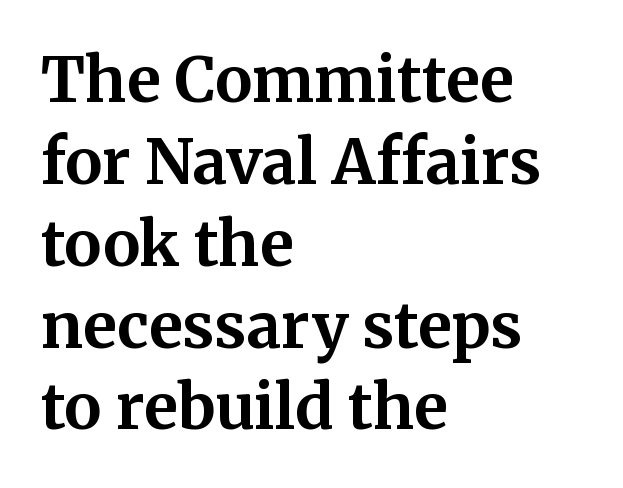
The image shows 62 px bold serif type, upright; set left-aligned, normal line spacing (1.32x), normal letter spacing, not underlined; medium stroke contrast and a medium x-height.
